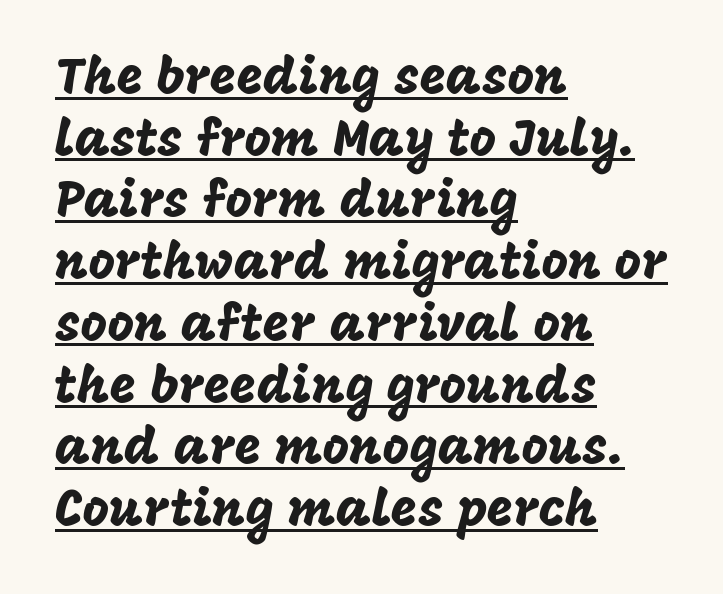
The image shows 51 px sans-serif type; set left-aligned, line spacing 1.21x, normal letter spacing, underlined; low stroke contrast and a large x-height.
